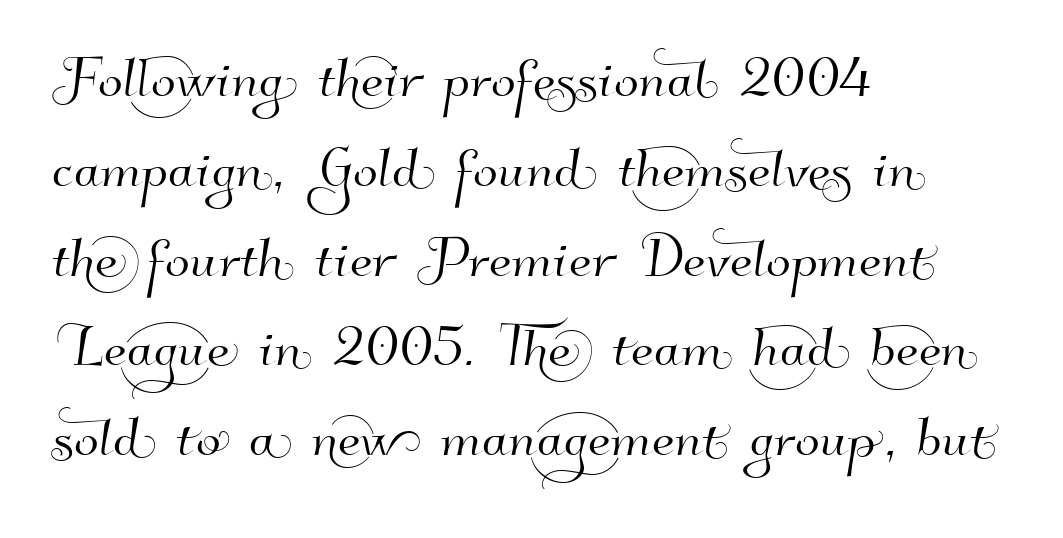
The image shows 73 px sans-serif type; set left-aligned, line spacing 1.23x, normal letter spacing, not underlined; high stroke contrast and a small x-height.
